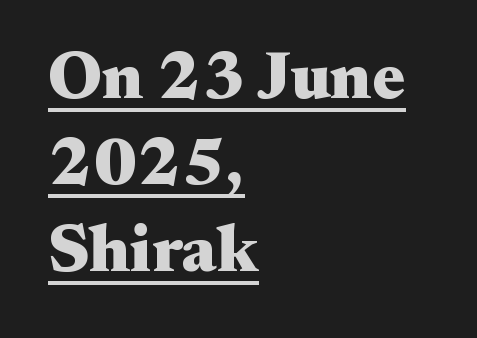
Default kerning and tracking; the words read as compact shapes. Posture: upright roman. Students, observe the line beneath the letters — that is underlining. The typesetter chose a ragged-right arrangement here.
